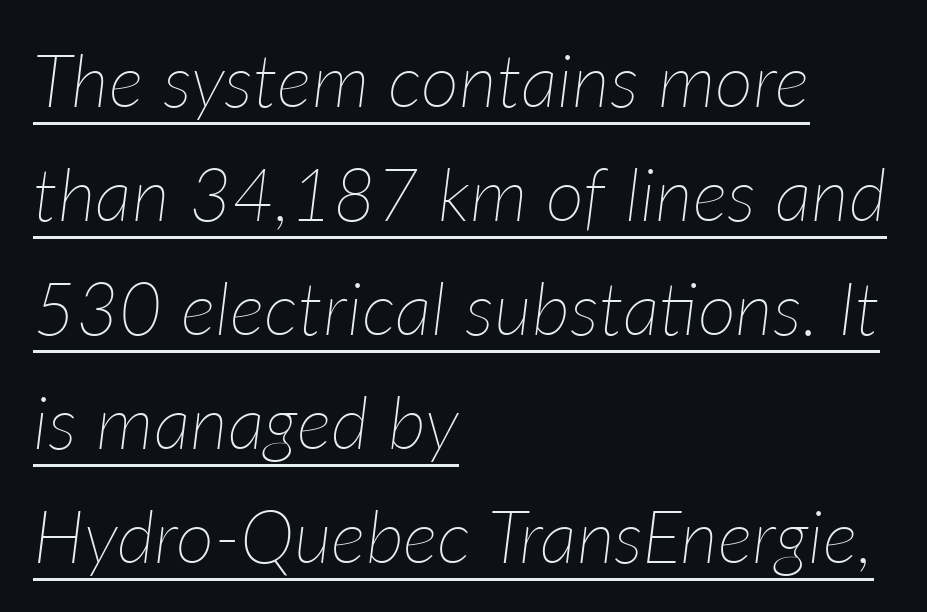
{"italic": "yes", "lean": "right", "slant_degrees": 7, "bold": "no", "weight": "thin", "width": "normal", "stroke_contrast": "low", "x_height": "medium", "monospaced": "no", "underline": "yes", "align": "left", "line_spacing": "normal", "line_spacing_ratio": 1.54, "letter_spacing": "normal", "letter_spacing_em": 0.0, "glyph_px": 74}
